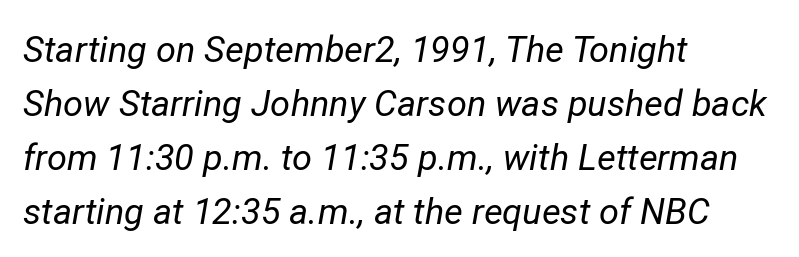
The image shows 36 px regular-weight type, italic (leaning right); set left-aligned, normal line spacing (1.5x), normal letter spacing, not underlined; low stroke contrast and a medium x-height.
